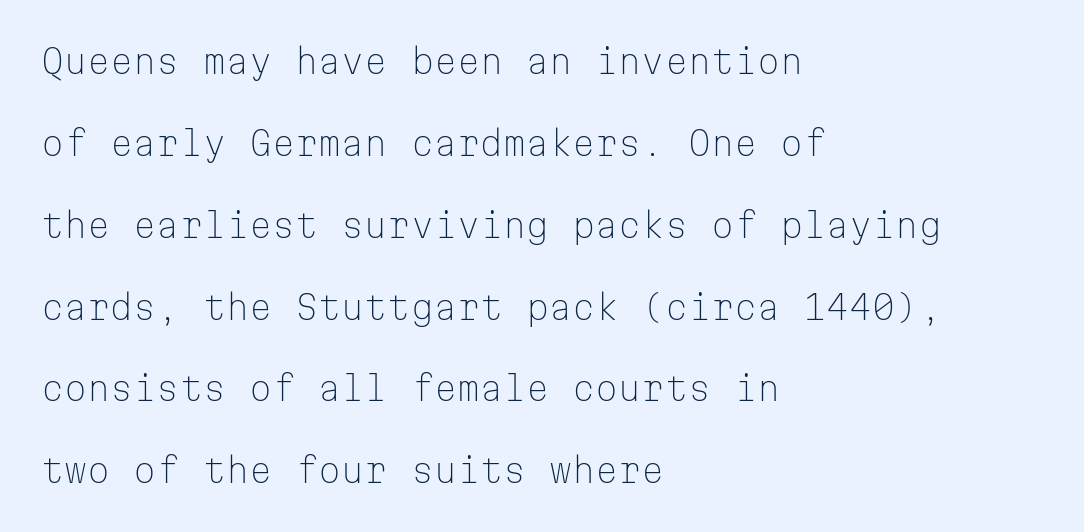
Q: Is the text bold? A: No.
Q: Is the text italic (slanted)? A: No, it is upright.
Q: Is the typeface a serif or a sans-serif typeface? A: Sans-serif.
Q: Is the text underlined? A: No.
Q: How is the paragraph aligned? A: Left-aligned.
Q: Is the spacing between letters normal or unusually wide? A: Normal.
Q: Is the spacing between lines tight, normal or loose? A: Loose.
Q: Width (condensed, normal, or wide)? A: Normal.
Q: Stroke contrast? A: Low.
Q: x-height? A: Medium.
Q: Monospaced? A: Yes.
